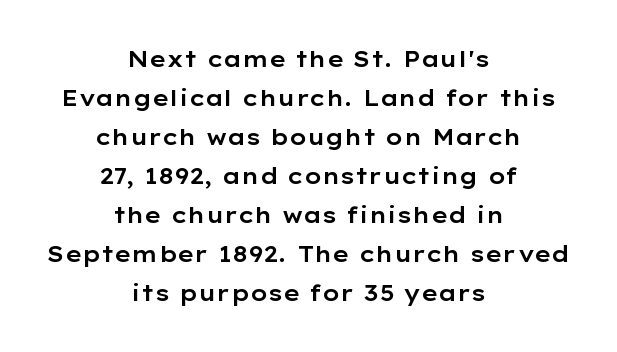
In terms of posture, this sample is upright. Centered paragraph, ragged on both sides. The gap between lines stays unmarked. Observe the ordinary spacing: letters are neighbours, not strangers.
